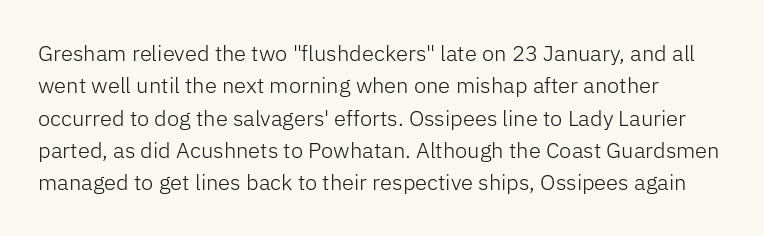
The image shows 22 px text type, upright; set normal line spacing (1.47x), normal letter spacing, not underlined.
